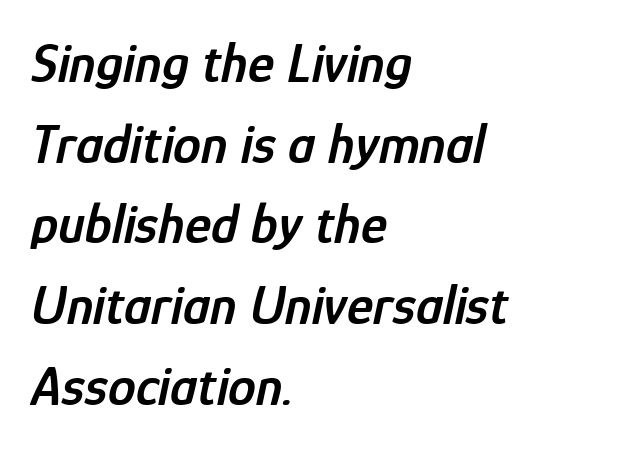
Q: Is the text bold? A: Semi-bold.
Q: Is the text italic (slanted)? A: Yes, it leans right by about 12 degrees.
Q: Is the text underlined? A: No.
Q: How is the paragraph aligned? A: Left-aligned.
Q: Is the spacing between letters normal or unusually wide? A: Normal.
Q: Is the spacing between lines tight, normal or loose? A: Normal.
Q: Width (condensed, normal, or wide)? A: Condensed.
Q: Stroke contrast? A: Low.
Q: x-height? A: Medium.
Q: Monospaced? A: No.
